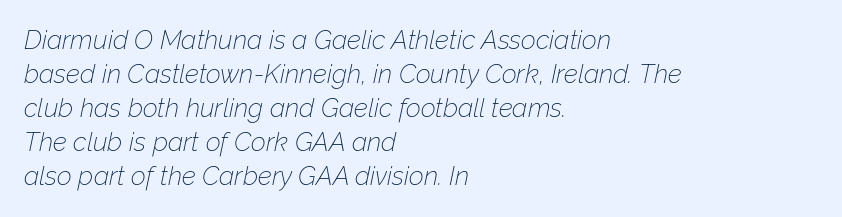
Q: Is the text bold? A: No.
Q: Is the text italic (slanted)? A: Yes, it leans right by about 12 degrees.
Q: Is the text underlined? A: No.
Q: How is the paragraph aligned? A: Left-aligned.
Q: Is the spacing between letters normal or unusually wide? A: Normal.
Q: Is the spacing between lines tight, normal or loose? A: Normal.
